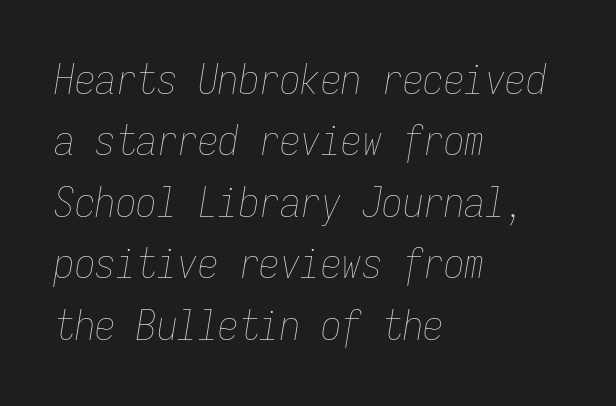
{"italic": "yes", "lean": "right", "slant_degrees": 9, "bold": "no", "weight": "thin", "width": "condensed", "stroke_contrast": "low", "x_height": "medium", "monospaced": "yes", "underline": "no", "align": "left", "line_spacing": "normal", "line_spacing_ratio": 1.5, "letter_spacing": "normal", "letter_spacing_em": 0.0, "glyph_px": 41}
